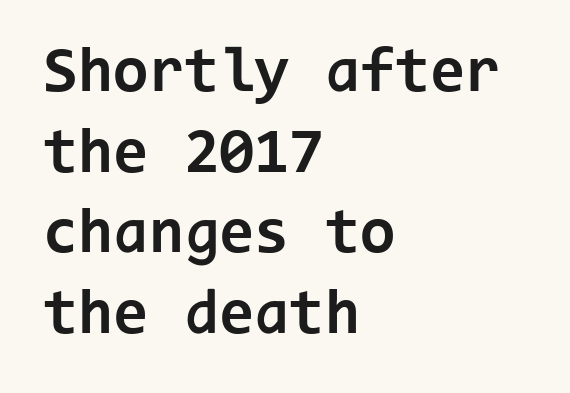
A classic flush-left, rag-right setting is used for this passage. The specimen reads as upright at a glance. Think of a typewriter: that constant character pitch is what you see here. The strokes are fattened all the way to bold. Underline: absent. You can tell from the bare stems that sans-serif type was used.
